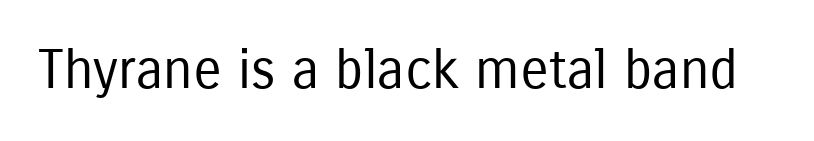
Q: Is the text bold? A: No.
Q: Is the text italic (slanted)? A: No, it is upright.
Q: Is the typeface a serif or a sans-serif typeface? A: Sans-serif.
Q: Is the text underlined? A: No.
Q: Is the spacing between letters normal or unusually wide? A: Normal.
Q: Width (condensed, normal, or wide)? A: Condensed.
Q: Stroke contrast? A: Low.
Q: x-height? A: Medium.
Q: Monospaced? A: No.
